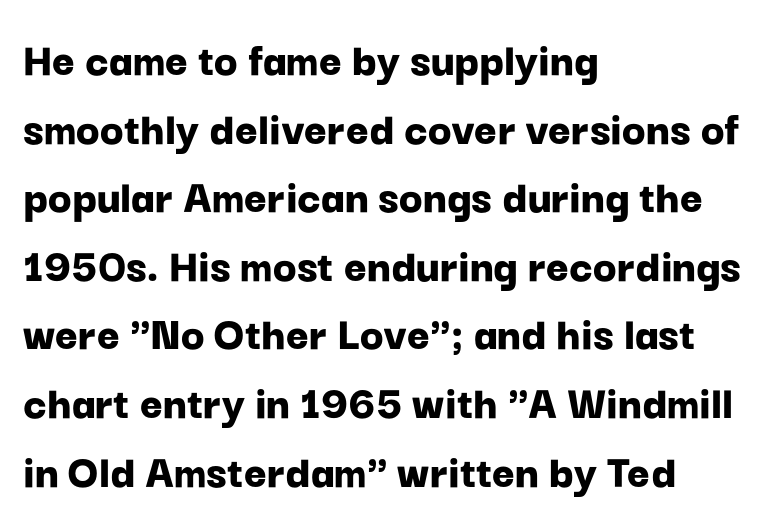
Q: Is the text bold? A: Yes.
Q: Is the text italic (slanted)? A: No, it is upright.
Q: Is the typeface a serif or a sans-serif typeface? A: Sans-serif.
Q: Is the text underlined? A: No.
Q: How is the paragraph aligned? A: Left-aligned.
Q: Is the spacing between letters normal or unusually wide? A: Normal.
Q: Is the spacing between lines tight, normal or loose? A: Normal.
Q: Width (condensed, normal, or wide)? A: Normal.
Q: Stroke contrast? A: Low.
Q: x-height? A: Medium.
Q: Monospaced? A: No.
